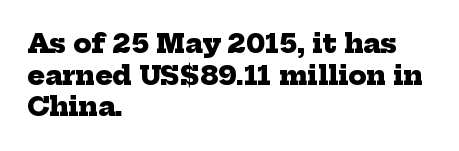
The image shows 26 px bold type; set left-aligned, line spacing 1.22x, normal letter spacing, not underlined.
